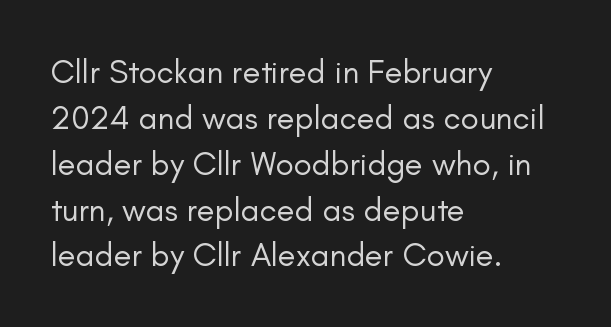
{"serif": "no", "italic": "no", "bold": "no", "weight": "regular", "width": "normal", "stroke_contrast": "low", "x_height": "small", "monospaced": "no", "underline": "no", "align": "left", "line_spacing": "normal", "line_spacing_ratio": 1.39, "letter_spacing": "normal", "letter_spacing_em": 0.0, "glyph_px": 33}
